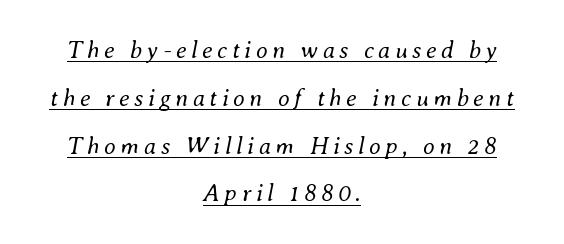
The strokes are not fattened; the text isn't bold. The rag falls on both sides of this text block equally. The typography opts for an oblique posture over an upright one. The space between consecutive lines is lavish. Underlined type.
